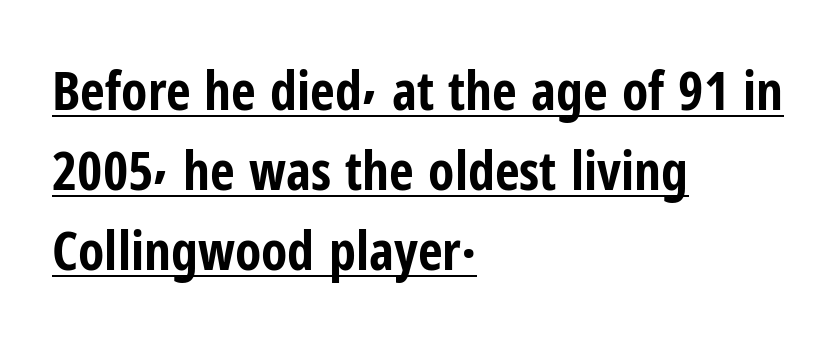
Q: Is the text bold? A: Yes.
Q: Is the text italic (slanted)? A: No, it is upright.
Q: Is the typeface a serif or a sans-serif typeface? A: Sans-serif.
Q: Is the text underlined? A: Yes.
Q: How is the paragraph aligned? A: Left-aligned.
Q: Is the spacing between letters normal or unusually wide? A: Normal.
Q: Is the spacing between lines tight, normal or loose? A: Normal.
Q: Width (condensed, normal, or wide)? A: Condensed.
Q: Stroke contrast? A: Low.
Q: x-height? A: Medium.
Q: Monospaced? A: No.
